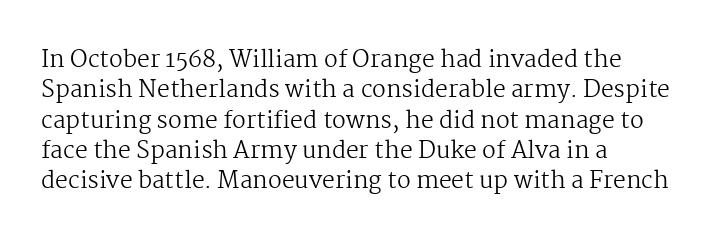
{"italic": "no", "bold": "no", "underline": "no", "align": "left", "line_spacing": "normal", "line_spacing_ratio": 1.32, "letter_spacing": "normal", "letter_spacing_em": 0.0, "glyph_px": 23}
